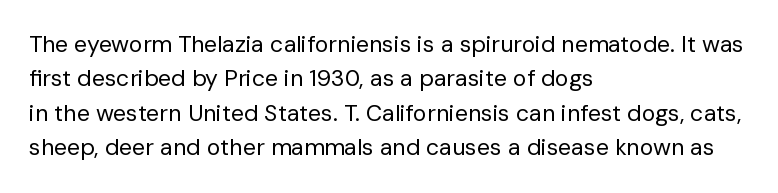
Q: Is the text bold? A: No.
Q: Is the text italic (slanted)? A: No, it is upright.
Q: Is the text underlined? A: No.
Q: How is the paragraph aligned? A: Left-aligned.
Q: Is the spacing between letters normal or unusually wide? A: Normal.
Q: Is the spacing between lines tight, normal or loose? A: Normal.
